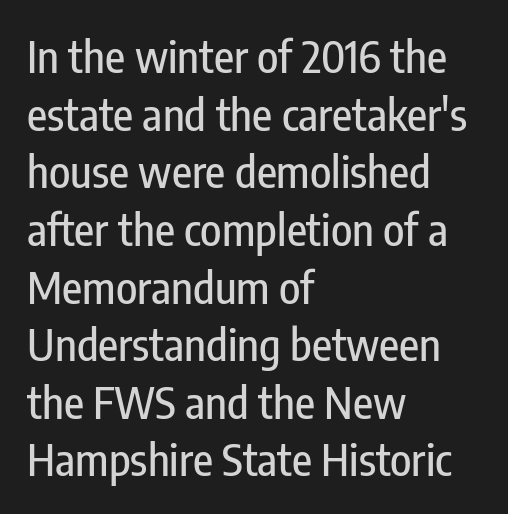
Q: Is the text italic (slanted)? A: No, it is upright.
Q: Is the typeface a serif or a sans-serif typeface? A: Sans-serif.
Q: Is the text underlined? A: No.
Q: How is the paragraph aligned? A: Left-aligned.
Q: Is the spacing between letters normal or unusually wide? A: Normal.
Q: Is the spacing between lines tight, normal or loose? A: Normal.
Q: Width (condensed, normal, or wide)? A: Condensed.
Q: Stroke contrast? A: Low.
Q: x-height? A: Medium.
Q: Monospaced? A: No.
